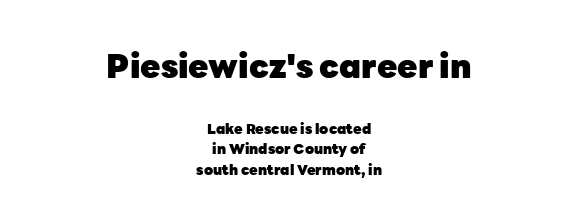
Q: Is the text bold? A: Yes.
Q: Is the text italic (slanted)? A: No, it is upright.
Q: Is the typeface a serif or a sans-serif typeface? A: Sans-serif.
Q: Is the text underlined? A: No.
Q: How is the paragraph aligned? A: Centered.
Q: Is the spacing between letters normal or unusually wide? A: Normal.
Q: Is the spacing between lines tight, normal or loose? A: Normal.
Q: Which block of text is set in a larger size, the first (top) or the second (bottom)? A: The first (top) one.
Q: Width (condensed, normal, or wide)? A: Normal.
Q: Stroke contrast? A: Low.
Q: x-height? A: Medium.
Q: Monospaced? A: No.
